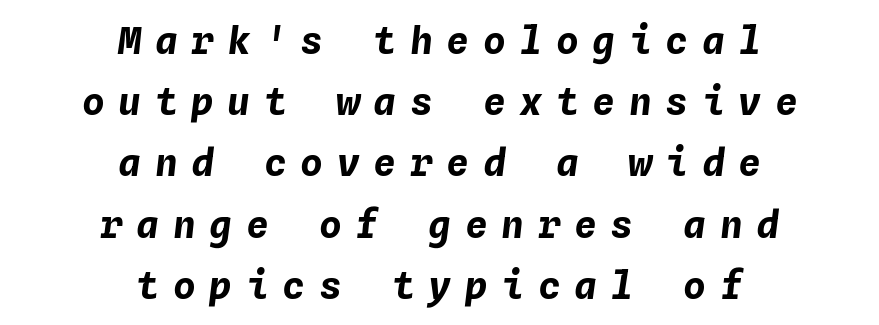
The image shows 38 px bold type, italic (leaning right), monospaced; set centered, normal line spacing (1.61x), unusually wide letter spacing (+0.36 em), not underlined; low stroke contrast and a medium x-height.
